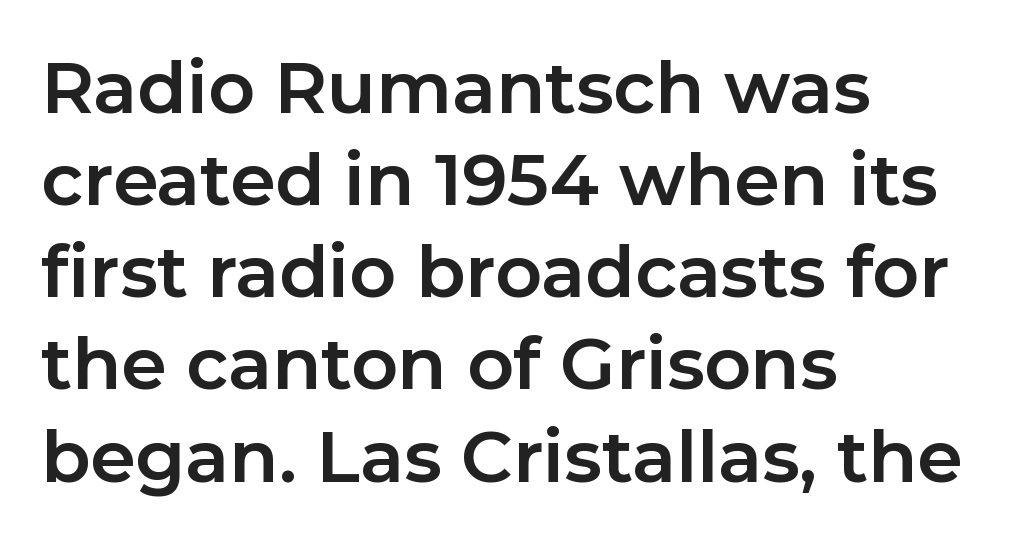
Serif or sans? Sans — the stroke terminals are bare. Ordinary non-slanted type is in use. Bold? Absolutely — the strokes are thick and heavy. Does the copy run flush right? No — it runs flush left. The face used here is rendered with its standard letterfit. Interline gaps are of average width in this sample.
